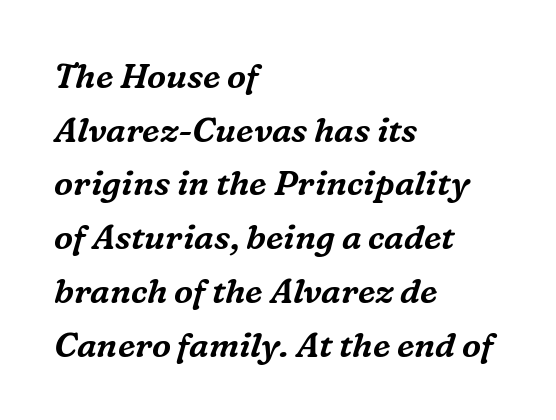
{"serif": "yes", "italic": "yes", "lean": "right", "slant_degrees": 16, "width": "normal", "stroke_contrast": "medium", "x_height": "medium", "monospaced": "no", "underline": "no", "align": "left", "line_spacing": "normal", "line_spacing_ratio": 1.58, "letter_spacing": "normal", "letter_spacing_em": 0.0, "glyph_px": 34}
